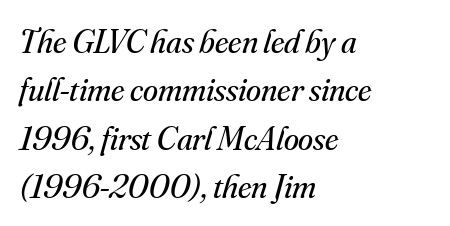
A serif font was chosen for this passage. One glance says typical: line gaps are just what's usual. This is oblique type, the kind used for emphasis or titles. Honestly, there is no underline to notice here at all.
